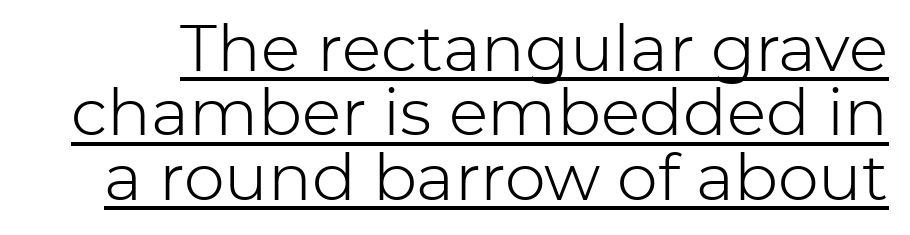
Reading down the column, the eye jumps only a short way to each next line. Every character sits straight up, as roman type does. The passage shown is typed in a proportional face where columns would drift. Letter spacing: default. Weight: in the light-to-regular range. Observe the absence of serifs on each vertical stroke in this sample.
